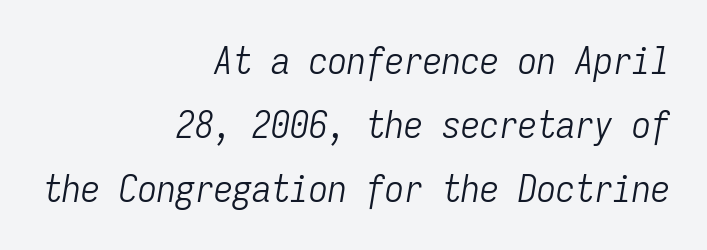
The image shows 38 px light, condensed type, italic (leaning right), monospaced; set right-aligned, normal line spacing (1.68x), normal letter spacing, not underlined; low stroke contrast and a medium x-height.
